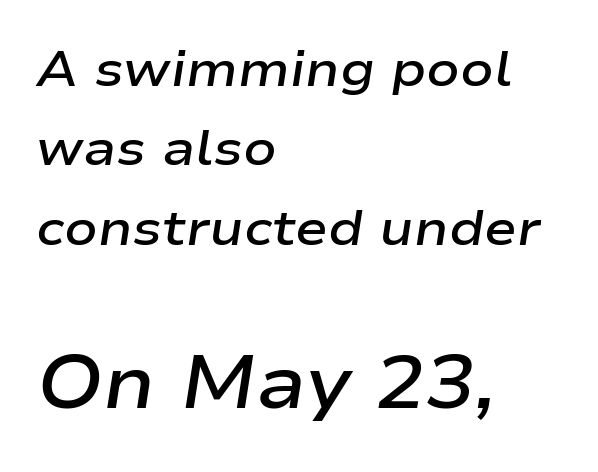
Is the type bold? Partly — it's a semibold, heavier than regular but not fully bold. Larger block? The one below; the one above is distinctly smaller. Short and long lines alike share a common starting point at left. Proportional: the letters do not fall into vertical columns. No extra tracking has been applied to these lines. A clean baseline with only descenders dipping below it.
